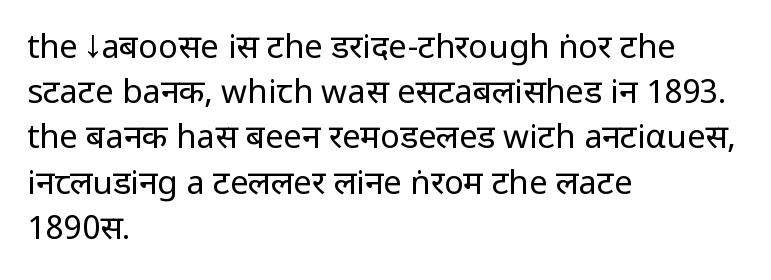
Q: Is the text bold? A: No.
Q: Is the text italic (slanted)? A: No, it is upright.
Q: Is the typeface a serif or a sans-serif typeface? A: Sans-serif.
Q: Is the text underlined? A: No.
Q: How is the paragraph aligned? A: Left-aligned.
Q: Is the spacing between letters normal or unusually wide? A: Normal.
Q: Is the spacing between lines tight, normal or loose? A: Normal.
Q: Width (condensed, normal, or wide)? A: Condensed.
Q: Stroke contrast? A: Low.
